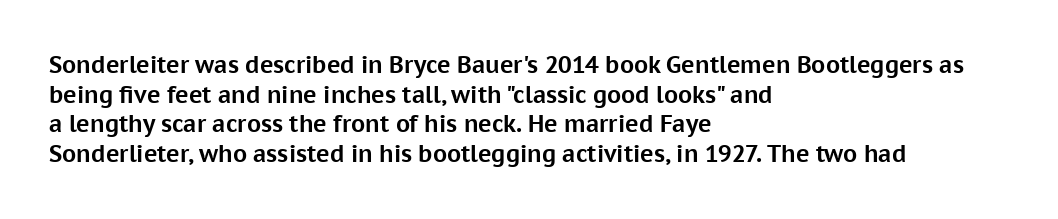
The image shows 23 px bold type, upright; set left-aligned, normal line spacing (1.29x), normal letter spacing, not underlined.
